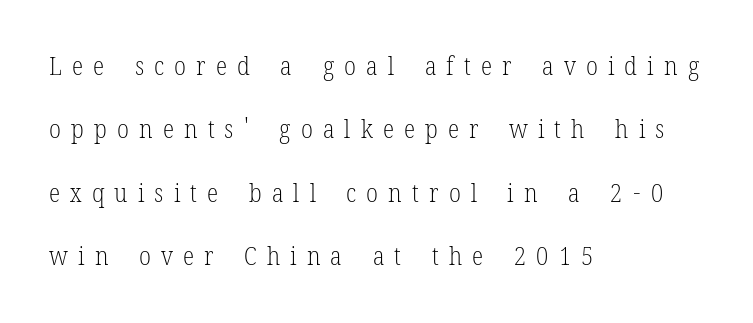
The image shows 26 px text type, upright; set left-aligned, loose line spacing (2.44x), unusually wide letter spacing (+0.39 em), not underlined.
